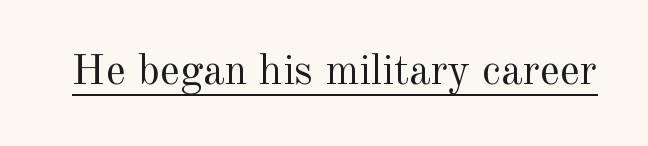
The image shows 43 px regular-weight serif type, upright; set normal letter spacing, underlined; a small x-height.
